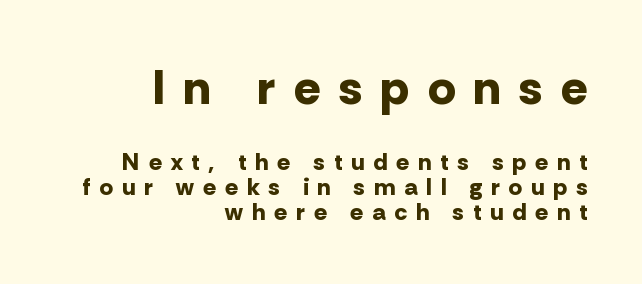
{"serif": "no", "italic": "no", "bold": "yes", "weight": "bold", "width": "normal", "stroke_contrast": "low", "x_height": "medium", "monospaced": "no", "underline": "no", "align": "right", "line_spacing": "tight", "line_spacing_ratio": 1.05, "letter_spacing": "wide", "letter_spacing_em": 0.38, "larger_block": "first", "size_ratio": 2.04, "glyph_px": 49}
